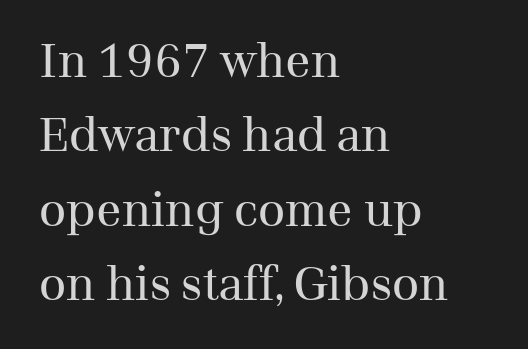
{"serif": "yes", "italic": "no", "bold": "no", "weight": "regular", "width": "normal", "stroke_contrast": "medium", "x_height": "medium", "monospaced": "no", "underline": "no", "align": "left", "line_spacing": "normal", "line_spacing_ratio": 1.58, "letter_spacing": "normal", "letter_spacing_em": 0.0, "glyph_px": 47}
